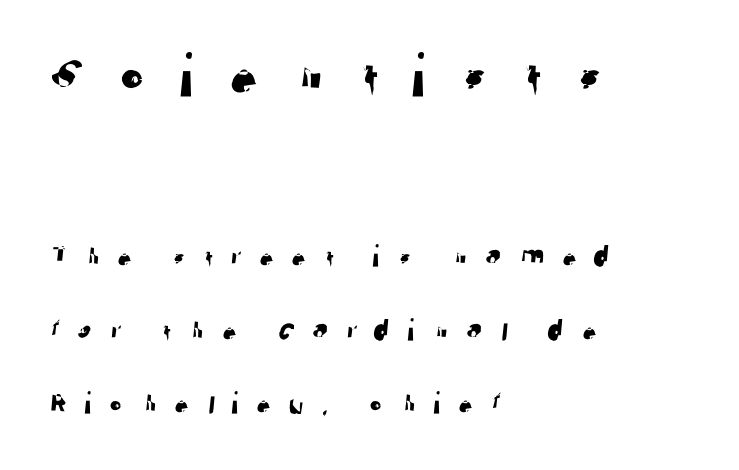
The rendering uses a large line-height, opening up the rows. Regarding serifs, this sample does without them. Character widths vary here, with narrow letters taking less room than wide ones. In terms of letterspacing, this is a distinctly airy, spread setting.
